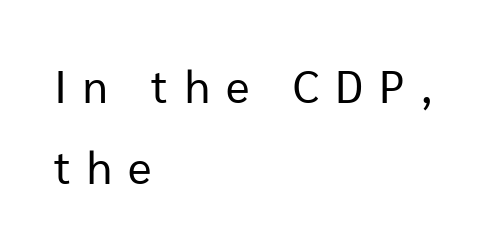
The image shows 45 px regular-weight sans-serif type, upright; set left-aligned, line spacing 1.8x, unusually wide letter spacing (+0.36 em), not underlined; low stroke contrast and a medium x-height.
